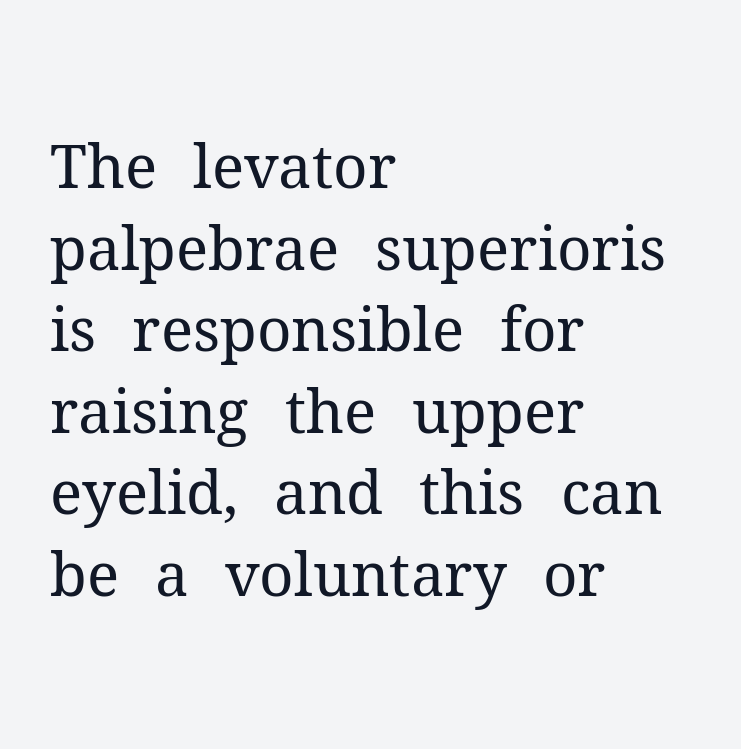
Q: Is the text bold? A: No.
Q: Is the text italic (slanted)? A: No, it is upright.
Q: Is the typeface a serif or a sans-serif typeface? A: Serif.
Q: Is the text underlined? A: No.
Q: How is the paragraph aligned? A: Left-aligned.
Q: Is the spacing between letters normal or unusually wide? A: Normal.
Q: Is the spacing between lines tight, normal or loose? A: Normal.
Q: Width (condensed, normal, or wide)? A: Normal.
Q: Stroke contrast? A: Medium.
Q: x-height? A: Medium.
Q: Monospaced? A: No.
